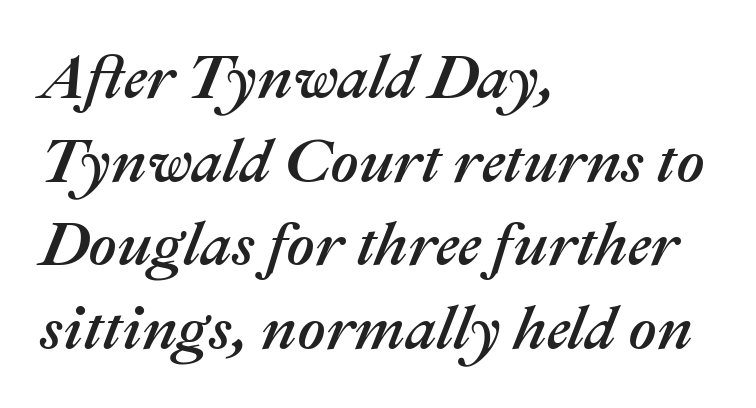
The image shows 61 px text type, italic (leaning right); set left-aligned, normal line spacing (1.37x), normal letter spacing, not underlined; medium stroke contrast and a medium x-height.
